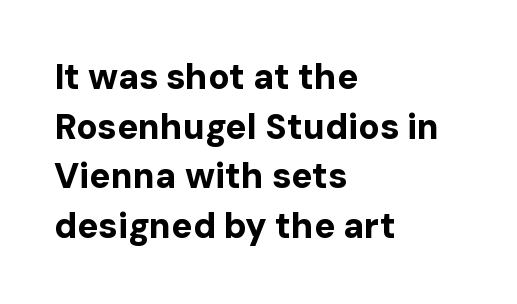
How would I describe the line gaps? Plain and ordinary. The passage is arranged the way most books set body copy — flush left. The passage shown is emphatically bold. Upright lettering throughout. Is the letter spacing exaggerated? No — it looks like the ordinary default. No word sits above an underline.
